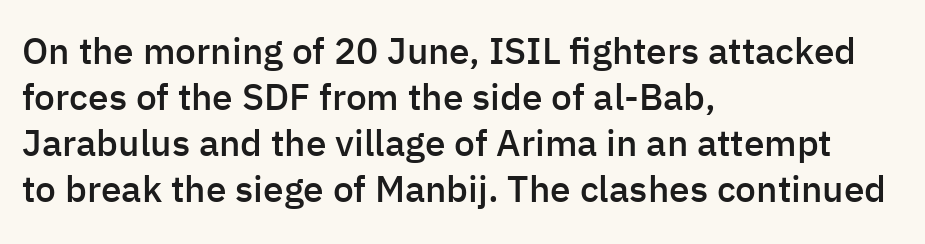
{"serif": "no", "italic": "no", "bold": "semi", "weight": "semibold", "width": "normal", "stroke_contrast": "low", "x_height": "medium", "monospaced": "no", "underline": "no", "align": "left", "line_spacing_ratio": 1.24, "letter_spacing": "normal", "letter_spacing_em": 0.0, "glyph_px": 37}
